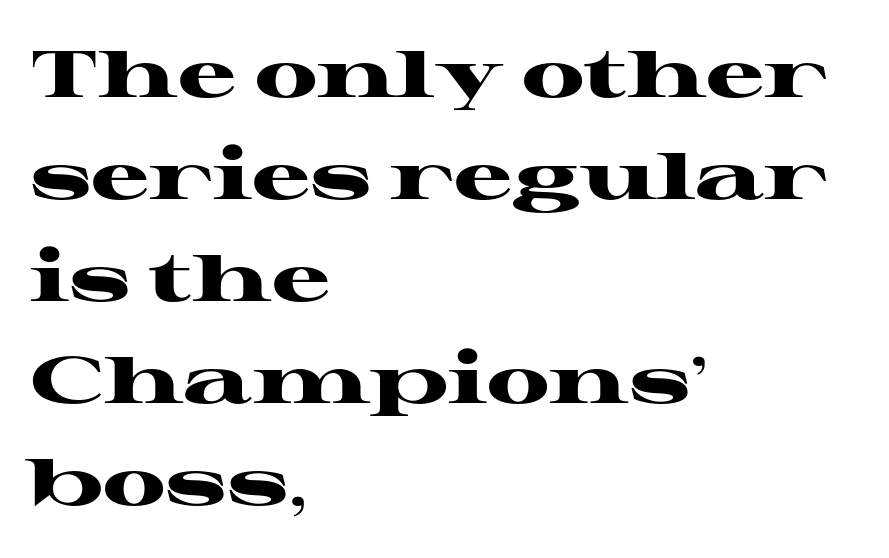
Q: Is the text bold? A: Yes.
Q: Is the text italic (slanted)? A: No, it is upright.
Q: Is the typeface a serif or a sans-serif typeface? A: Serif.
Q: Is the text underlined? A: No.
Q: How is the paragraph aligned? A: Left-aligned.
Q: Is the spacing between letters normal or unusually wide? A: Normal.
Q: Is the spacing between lines tight, normal or loose? A: Normal.
Q: Width (condensed, normal, or wide)? A: Wide.
Q: Stroke contrast? A: High.
Q: x-height? A: Medium.
Q: Monospaced? A: No.
